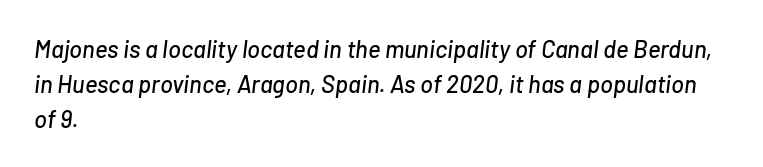
Q: Is the text italic (slanted)? A: Yes, it leans right by about 7 degrees.
Q: Is the text underlined? A: No.
Q: How is the paragraph aligned? A: Left-aligned.
Q: Is the spacing between letters normal or unusually wide? A: Normal.
Q: Is the spacing between lines tight, normal or loose? A: Normal.
